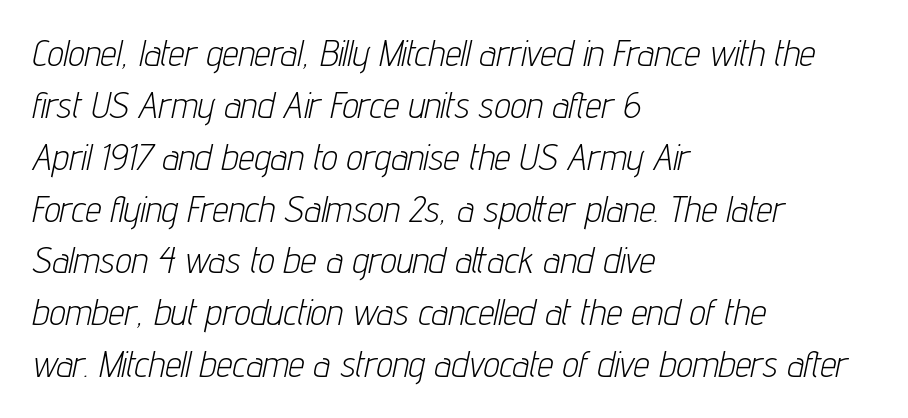
The image shows 36 px light, condensed type, italic (leaning right); set left-aligned, normal line spacing (1.44x), normal letter spacing, not underlined; low stroke contrast and a medium x-height.
